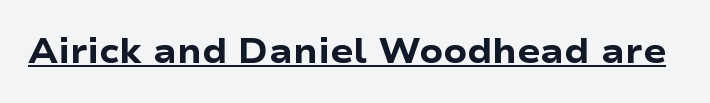
The image shows 34 px heavy, wide sans-serif type, upright; set normal letter spacing, underlined; low stroke contrast and a medium x-height.
